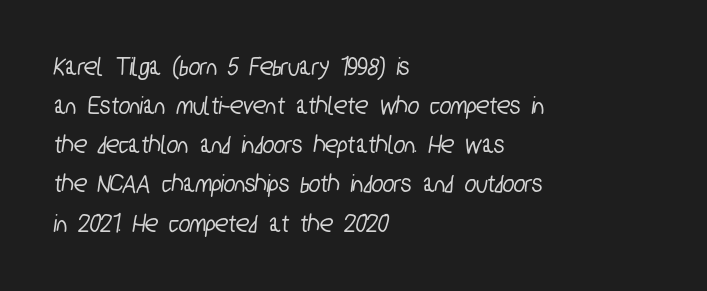
This block has exactly the height ordinary leading produces. Each word holds together tightly as a unit, with standard inter-letter gaps. In CSS terms this would be text-align: left. This rendering features lettering with no underline.
